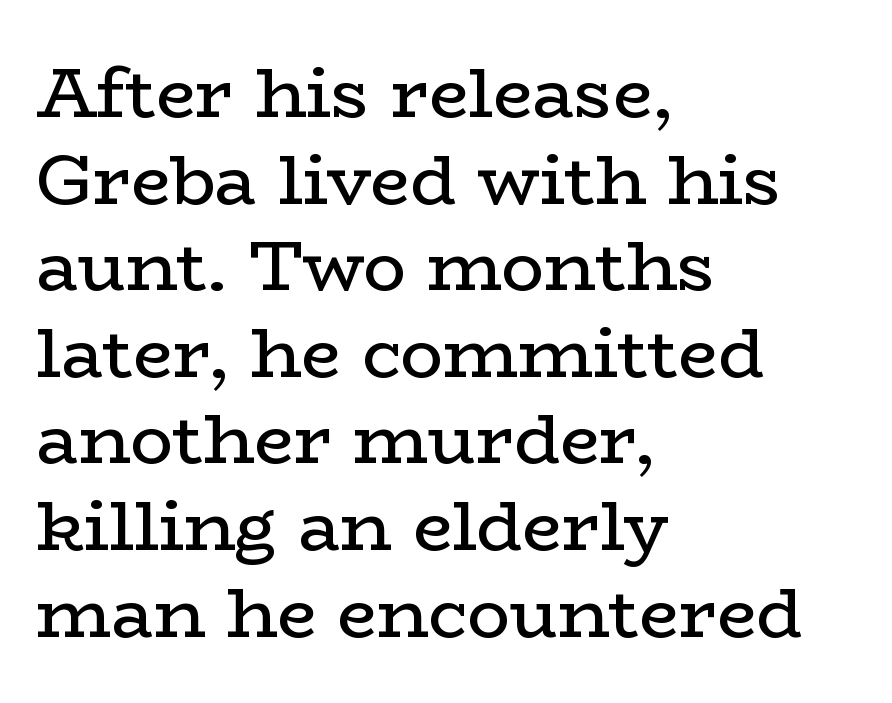
{"serif": "yes", "italic": "no", "bold": "no", "weight": "regular", "width": "wide", "stroke_contrast": "low", "x_height": "medium", "monospaced": "no", "underline": "no", "align": "left", "line_spacing_ratio": 1.22, "letter_spacing": "normal", "letter_spacing_em": 0.0, "glyph_px": 71}
